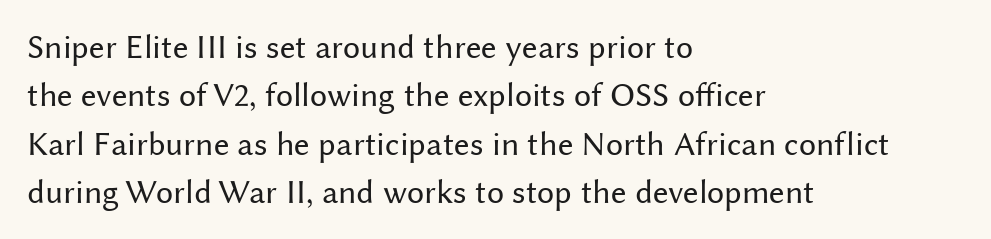
Q: Is the text bold? A: No.
Q: Is the text italic (slanted)? A: No, it is upright.
Q: Is the typeface a serif or a sans-serif typeface? A: Sans-serif.
Q: Is the text underlined? A: No.
Q: How is the paragraph aligned? A: Left-aligned.
Q: Is the spacing between letters normal or unusually wide? A: Normal.
Q: Is the spacing between lines tight, normal or loose? A: Normal.
Q: Width (condensed, normal, or wide)? A: Normal.
Q: Stroke contrast? A: Medium.
Q: x-height? A: Medium.
Q: Monospaced? A: No.
